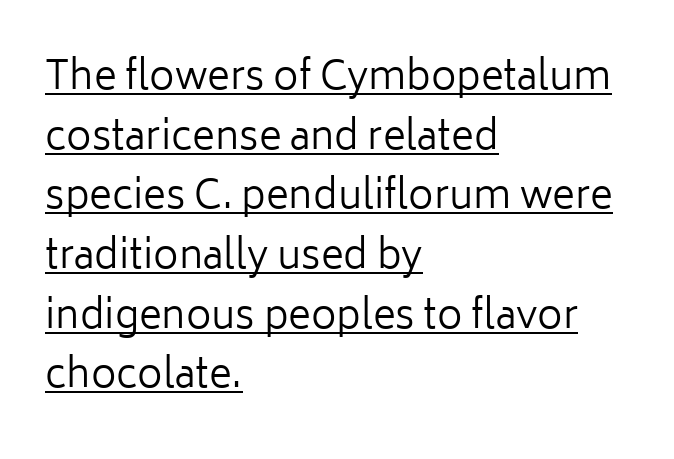
No extra tracking has been applied to these lines. This sample has the flowing, uneven cadence of proportional lettering. Typographically, this falls in the sans-serif category. You can see a thin bar hugging the bottom of the glyphs. Quick note: not italic, upright. The characters are drawn with everyday or finer stroke widths.
